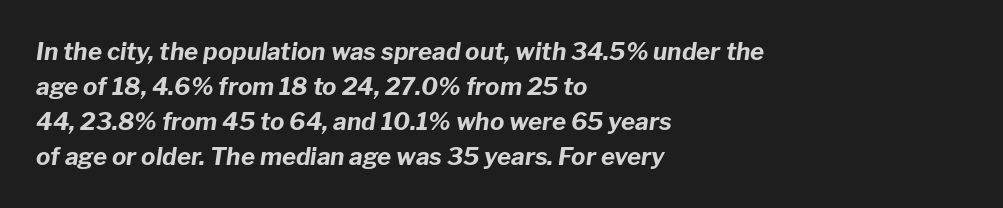
The image shows 24 px bold type, italic (leaning right); set left-aligned, normal line spacing (1.46x), normal letter spacing, not underlined.
